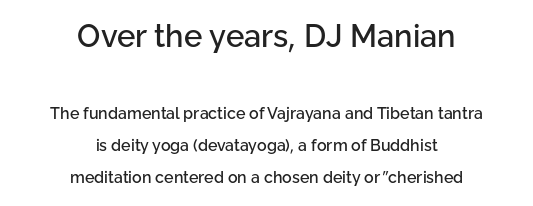
The image shows 31 px sans-serif type, upright; set centered, loose line spacing (1.99x), normal letter spacing, not underlined; the first (top) block is 1.94x larger; low stroke contrast and a medium x-height.
